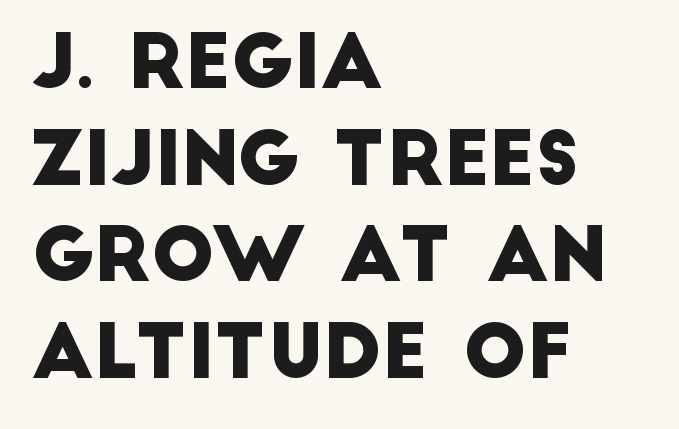
Character widths vary here, with narrow letters taking less room than wide ones. Look at the tracking — it's just the regular setting, nothing added. The string is rendered with underlining switched off. Normally led — the rows are evenly, conventionally spaced.
